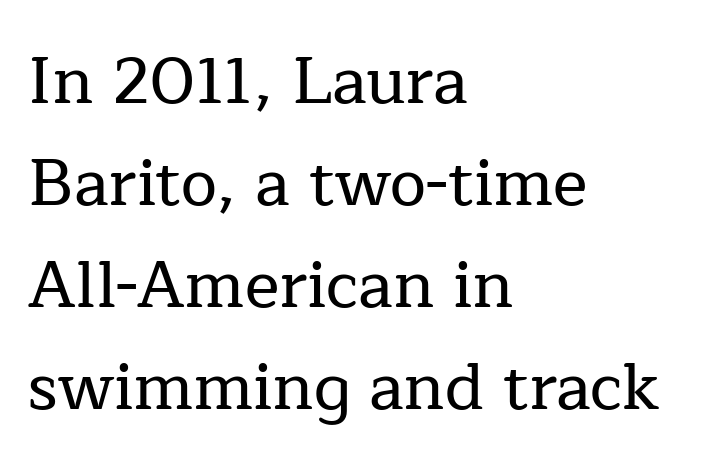
The image shows 65 px serif type, upright; set left-aligned, normal line spacing (1.57x), normal letter spacing, not underlined; low stroke contrast and a medium x-height.
